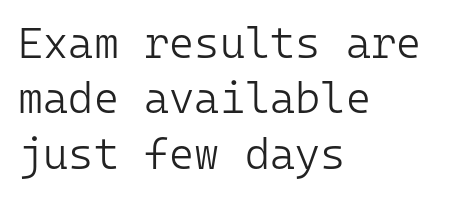
The image shows 43 px light sans-serif type, upright, monospaced; set left-aligned, normal line spacing (1.29x), normal letter spacing, not underlined; low stroke contrast and a medium x-height.
